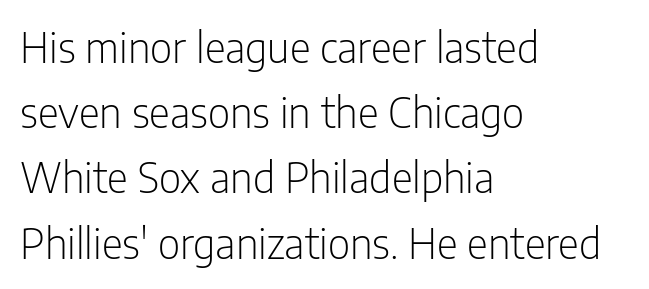
Q: Is the text bold? A: No.
Q: Is the text italic (slanted)? A: No, it is upright.
Q: Is the typeface a serif or a sans-serif typeface? A: Sans-serif.
Q: Is the text underlined? A: No.
Q: How is the paragraph aligned? A: Left-aligned.
Q: Is the spacing between letters normal or unusually wide? A: Normal.
Q: Is the spacing between lines tight, normal or loose? A: Normal.
Q: Width (condensed, normal, or wide)? A: Condensed.
Q: Stroke contrast? A: Low.
Q: x-height? A: Medium.
Q: Monospaced? A: No.
